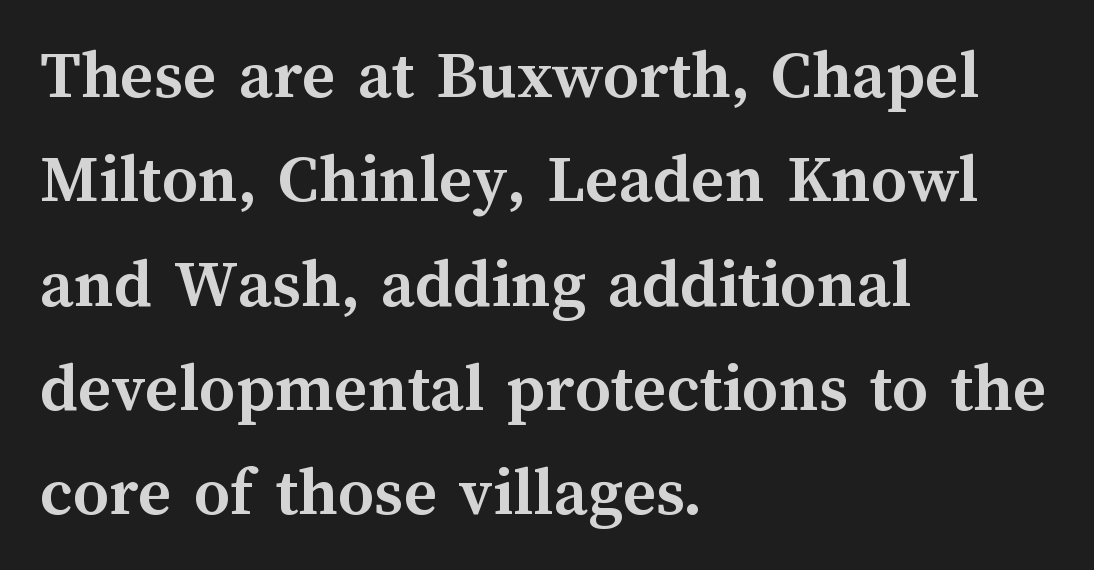
No extra tracking has been applied to these lines. Descenders are the only things crossing below the line. Does the leading feel generous? No, just average. The ragged edge is on the right, which tells us the setting is flush left. The letters advance in unequal steps, a hallmark of proportional type.
